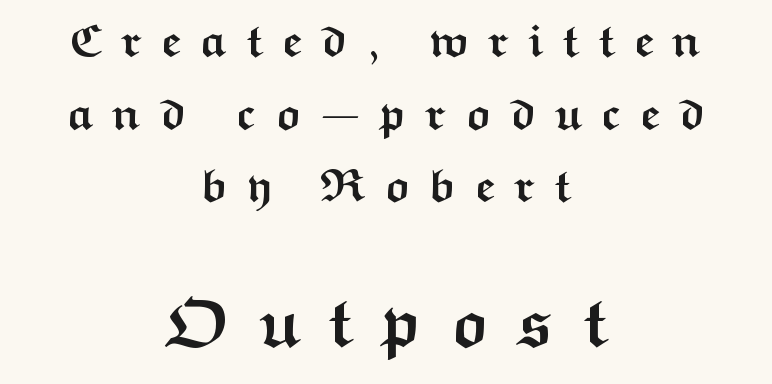
{"serif": "no", "italic": "no", "bold": "yes", "weight": "semibold", "width": "wide", "stroke_contrast": "medium", "x_height": "medium", "monospaced": "no", "underline": "no", "align": "center", "line_spacing": "normal", "line_spacing_ratio": 1.58, "letter_spacing": "wide", "letter_spacing_em": 0.39, "larger_block": "second", "size_ratio": 1.5, "glyph_px": 69}
